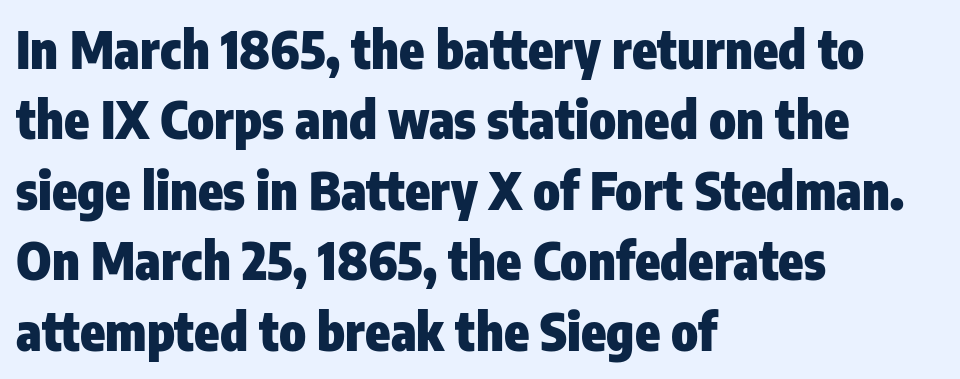
Line spacing here is normal. Every row of glyphs begins at an identical x-position on the left. This sample uses an upright cut, with every glyph sitting square on the baseline. The rendering uses natural spacing where letterforms have individual widths. Heft: maximum for text — a bold. This rendering employs a face without finishing strokes, i.e., a sans-serif.
